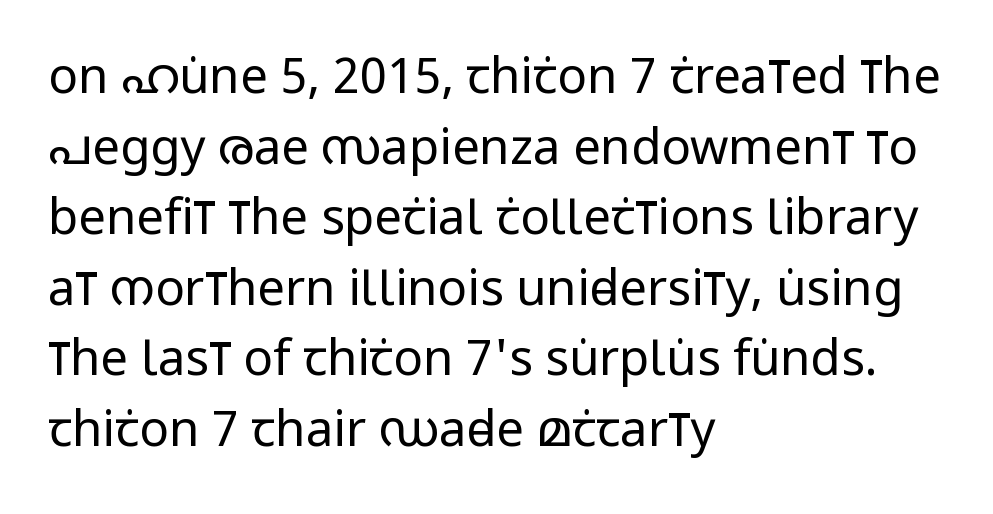
Q: Is the text bold? A: No.
Q: Is the text italic (slanted)? A: No, it is upright.
Q: Is the typeface a serif or a sans-serif typeface? A: Sans-serif.
Q: Is the text underlined? A: No.
Q: How is the paragraph aligned? A: Left-aligned.
Q: Is the spacing between letters normal or unusually wide? A: Normal.
Q: Is the spacing between lines tight, normal or loose? A: Normal.
Q: Width (condensed, normal, or wide)? A: Condensed.
Q: Stroke contrast? A: Low.
Q: x-height? A: Large.
Q: Monospaced? A: No.
